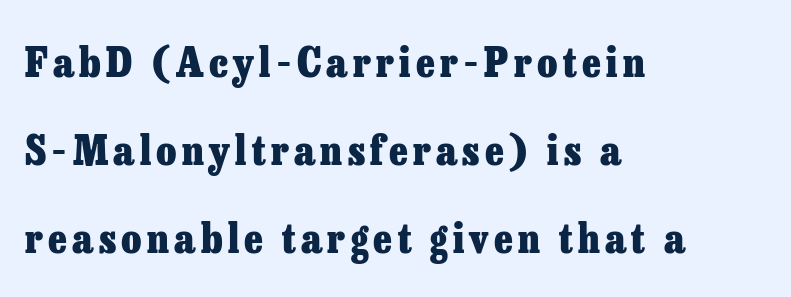
Q: Is the text bold? A: Yes.
Q: Is the text italic (slanted)? A: No, it is upright.
Q: Is the typeface a serif or a sans-serif typeface? A: Serif.
Q: Is the text underlined? A: No.
Q: How is the paragraph aligned? A: Left-aligned.
Q: Is the spacing between lines tight, normal or loose? A: Loose.
Q: Width (condensed, normal, or wide)? A: Normal.
Q: Stroke contrast? A: Low.
Q: x-height? A: Medium.
Q: Monospaced? A: No.
